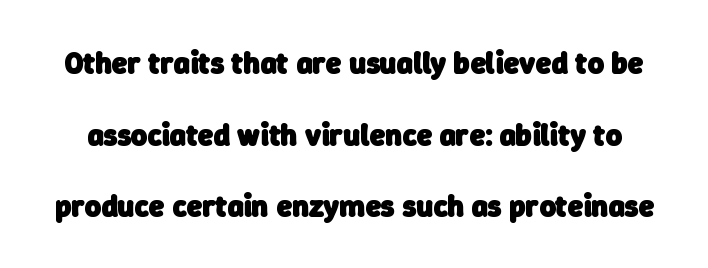
One glance says open: line gaps are wider than usual. The face used here is proportionally spaced, like ordinary book or web type. The foot of each line stays bare and open. Glyph-to-glyph distance matches everyday printed text.
